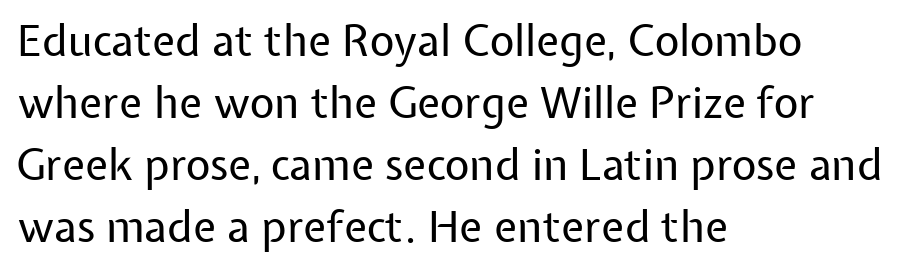
The image shows 43 px regular-weight sans-serif type, upright; set left-aligned, normal line spacing (1.44x), normal letter spacing, not underlined; low stroke contrast and a medium x-height.
